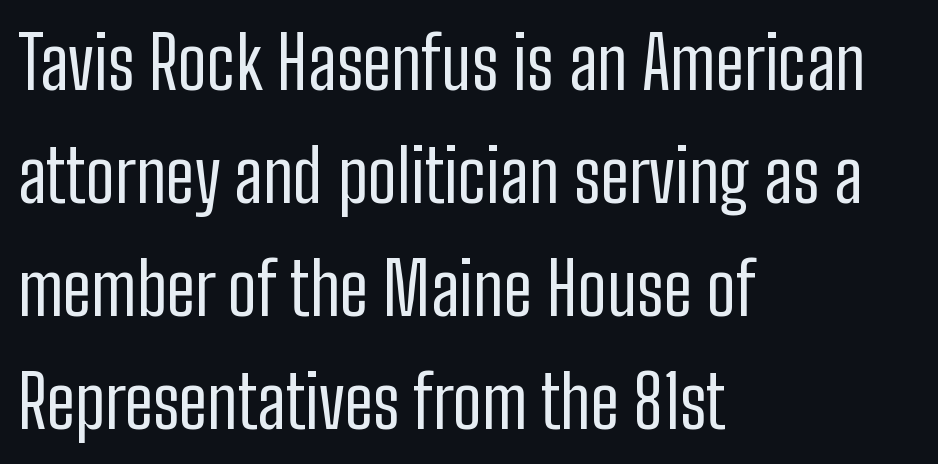
{"serif": "no", "italic": "no", "bold": "no", "weight": "regular", "width": "condensed", "stroke_contrast": "low", "x_height": "medium", "monospaced": "no", "underline": "no", "align": "left", "line_spacing": "normal", "line_spacing_ratio": 1.55, "letter_spacing": "normal", "letter_spacing_em": 0.0, "glyph_px": 73}
